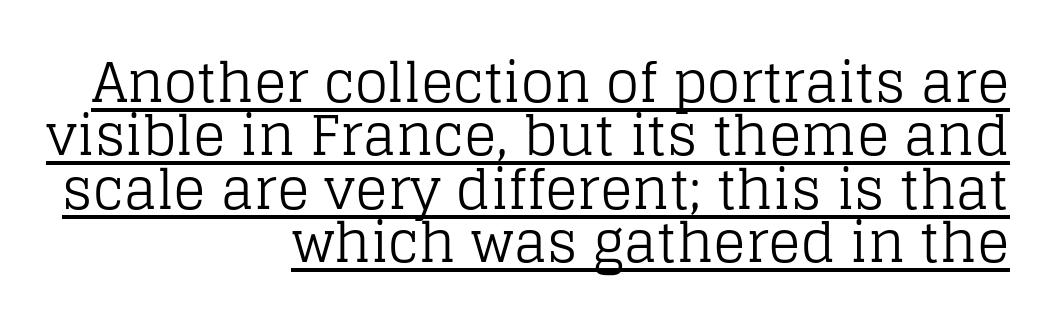
Serifs: yes, visible at the terminals of the letterforms. Stems here are at most as thick as an everyday book face. Rows of type sit shoulder to shoulder in the vertical direction. The paragraph shown leans on its right margin. Compared with undecorated copy, this sample adds a rule below the words. The letters advance in unequal steps, a hallmark of proportional type.
